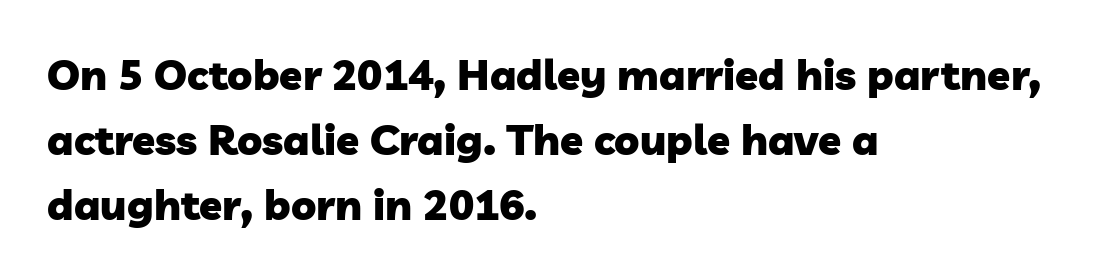
The gap between lines stays unmarked. Is this a fixed-width face? No — the glyphs have proportional, varying widths. The characters display no serif detailing; their extremities are plain. Weight: bold.
